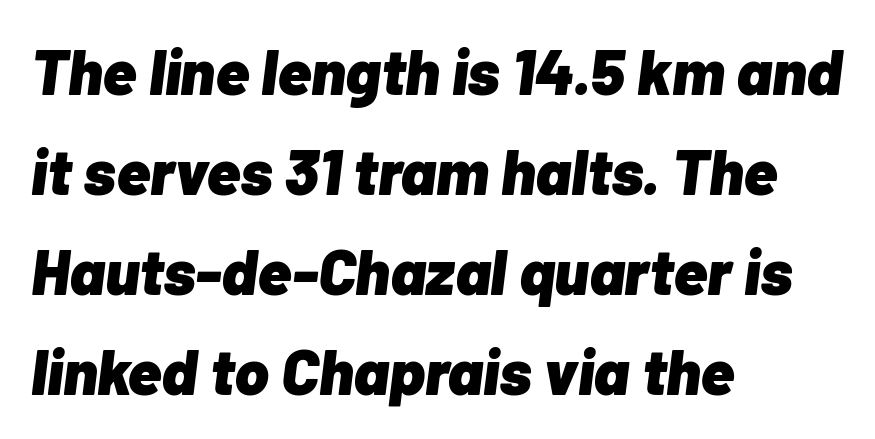
The image shows 64 px heavy type, italic (leaning right); set left-aligned, normal line spacing (1.56x), normal letter spacing, not underlined; low stroke contrast and a medium x-height.
